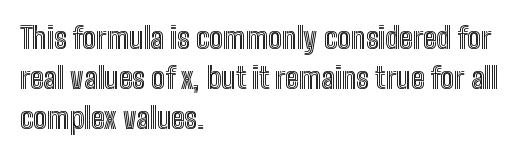
Q: Is the text italic (slanted)? A: No, it is upright.
Q: Is the text underlined? A: No.
Q: How is the paragraph aligned? A: Left-aligned.
Q: Is the spacing between letters normal or unusually wide? A: Normal.
Q: Is the spacing between lines tight, normal or loose? A: Normal.
Q: Width (condensed, normal, or wide)? A: Condensed.
Q: x-height? A: Medium.
Q: Monospaced? A: No.
